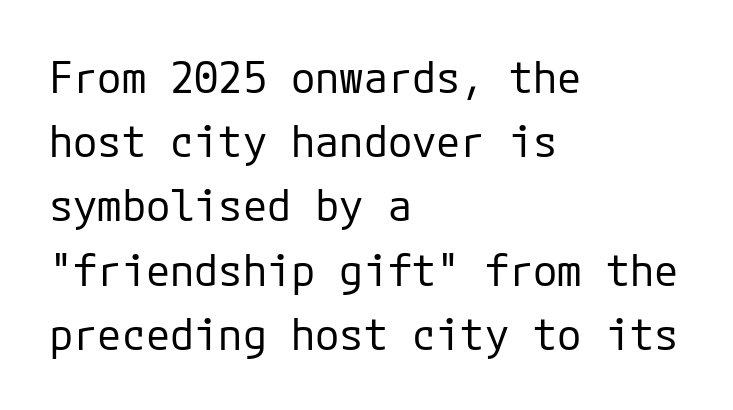
The characters are drawn with everyday or finer stroke widths. Spacing between characters is what you'd get straight out of the box. In terms of leading, this rendering sits right in the middle. These lines are composed in type without serifs.
